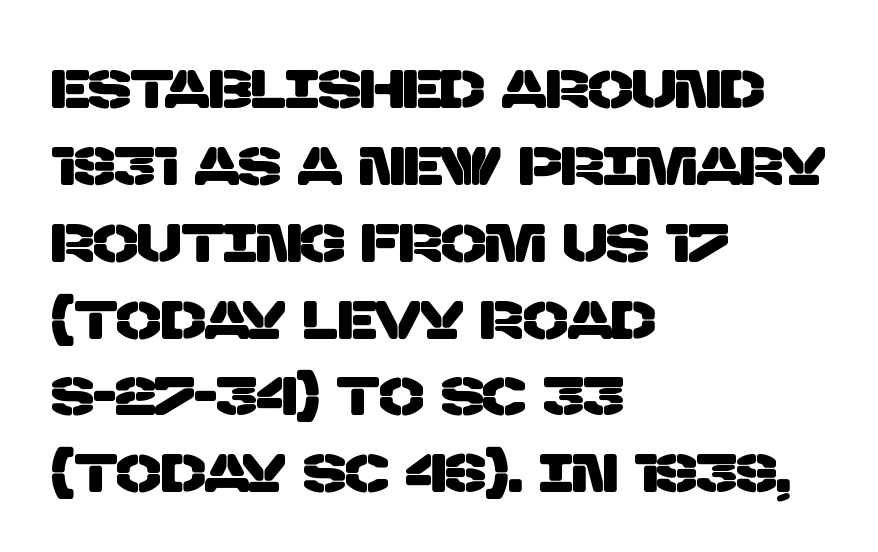
This sample uses plain, unmodified letter spacing. The passage shown is typed in a proportional face where columns would drift. The passage shown is not underscored anywhere. A classic flush-left, rag-right setting is used for this passage. Nope, no serifs anywhere on these letters.
